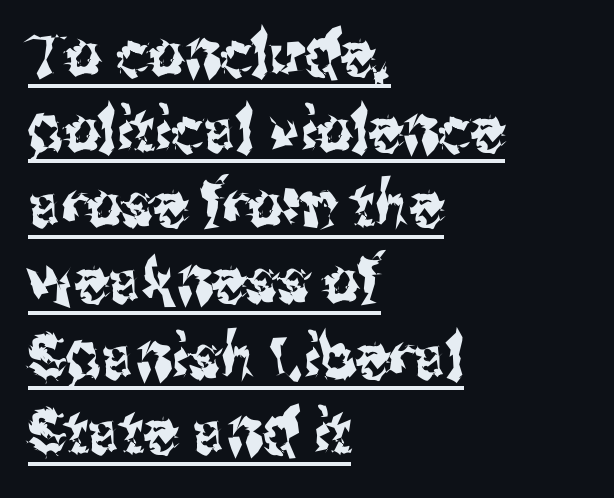
The image shows 62 px condensed sans-serif type, upright; set left-aligned, line spacing 1.22x, normal letter spacing, underlined; medium stroke contrast and a medium x-height.
